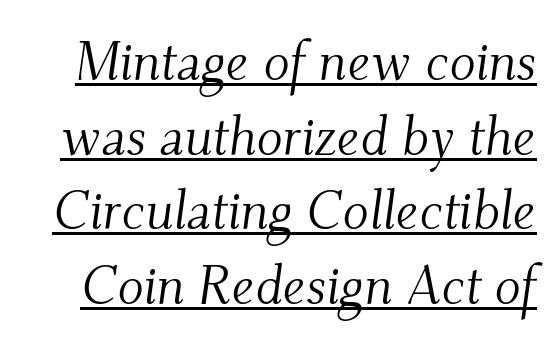
The image shows 54 px light serif type, italic (leaning right); set normal line spacing (1.38x), normal letter spacing, underlined; medium stroke contrast and a small x-height.
